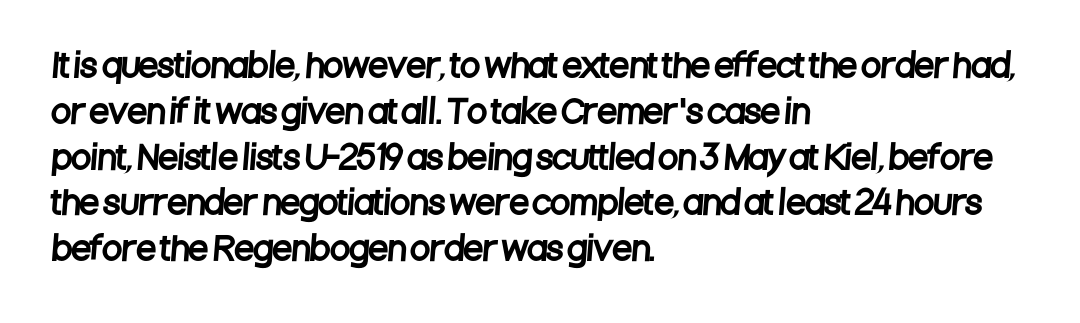
The image shows 32 px condensed sans-serif type; set left-aligned, normal line spacing (1.43x), normal letter spacing, not underlined; low stroke contrast and a large x-height.
